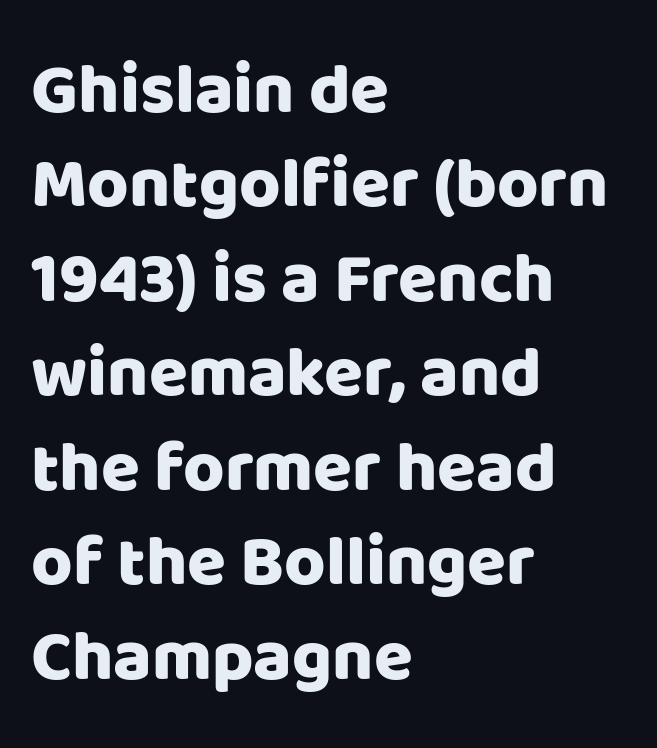
Q: Is the text italic (slanted)? A: No, it is upright.
Q: Is the typeface a serif or a sans-serif typeface? A: Sans-serif.
Q: Is the text underlined? A: No.
Q: How is the paragraph aligned? A: Left-aligned.
Q: Is the spacing between letters normal or unusually wide? A: Normal.
Q: Is the spacing between lines tight, normal or loose? A: Normal.
Q: Width (condensed, normal, or wide)? A: Normal.
Q: Stroke contrast? A: Low.
Q: x-height? A: Large.
Q: Monospaced? A: No.
